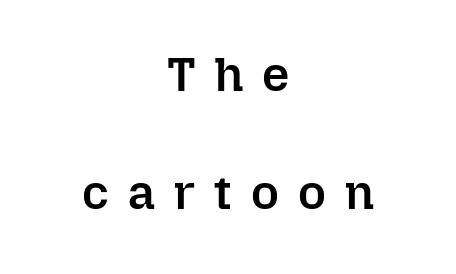
In CSS terms this would be text-align: center. Firm but not heavy-handed strokes: this text is semibold. This is the regular roman posture of the typeface. Spacing verdict: proportional, widths tailored to each character. Check the space under the baseline: it is left empty. Students, observe: this is what heavily led, spacious text looks like.
